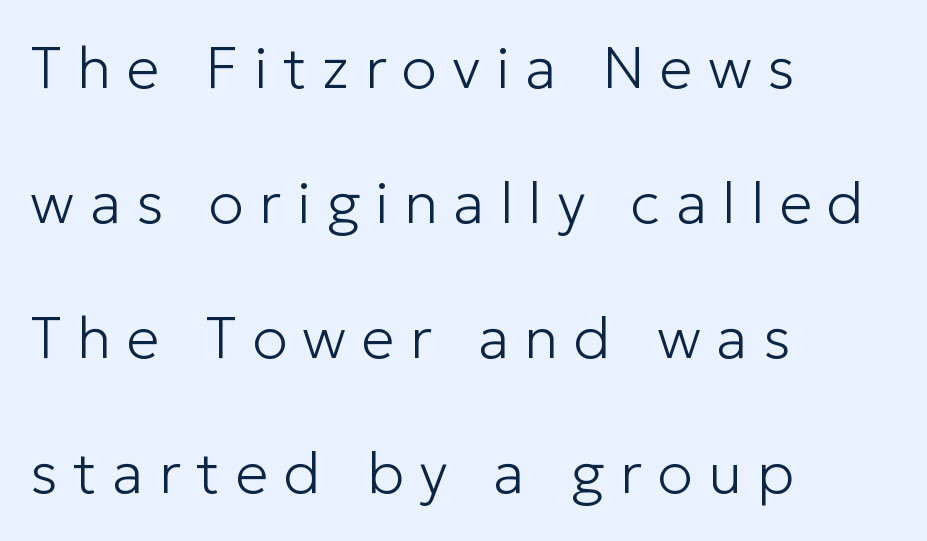
The image shows 59 px light sans-serif type, upright; set left-aligned, loose line spacing (2.29x), unusually wide letter spacing (+0.26 em), not underlined; low stroke contrast and a medium x-height.
